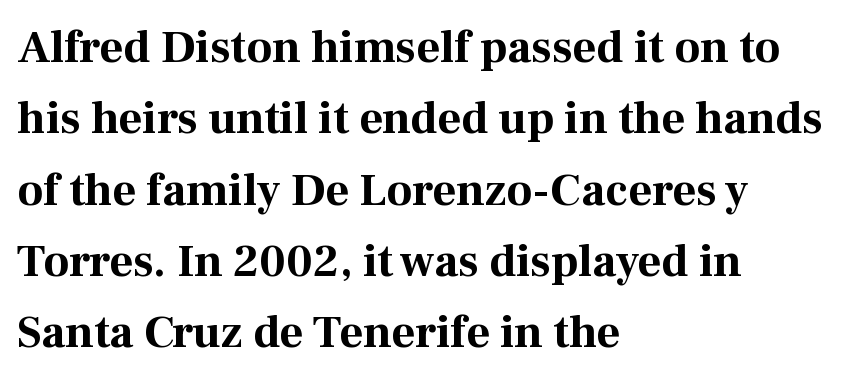
Q: Is the text bold? A: Yes.
Q: Is the text italic (slanted)? A: No, it is upright.
Q: Is the typeface a serif or a sans-serif typeface? A: Serif.
Q: Is the text underlined? A: No.
Q: How is the paragraph aligned? A: Left-aligned.
Q: Is the spacing between letters normal or unusually wide? A: Normal.
Q: Is the spacing between lines tight, normal or loose? A: Normal.
Q: Width (condensed, normal, or wide)? A: Normal.
Q: Stroke contrast? A: Medium.
Q: x-height? A: Medium.
Q: Monospaced? A: No.
